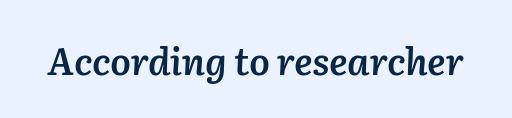
The image shows 37 px semibold type, italic (leaning right); set normal letter spacing, not underlined; low stroke contrast and a medium x-height.
